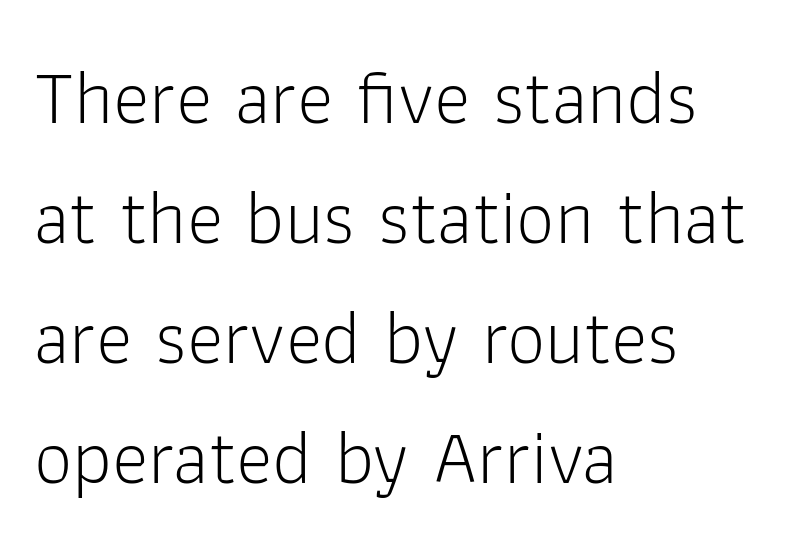
The image shows 77 px light sans-serif type, upright; set left-aligned, normal line spacing (1.56x), normal letter spacing, not underlined; low stroke contrast and a medium x-height.
